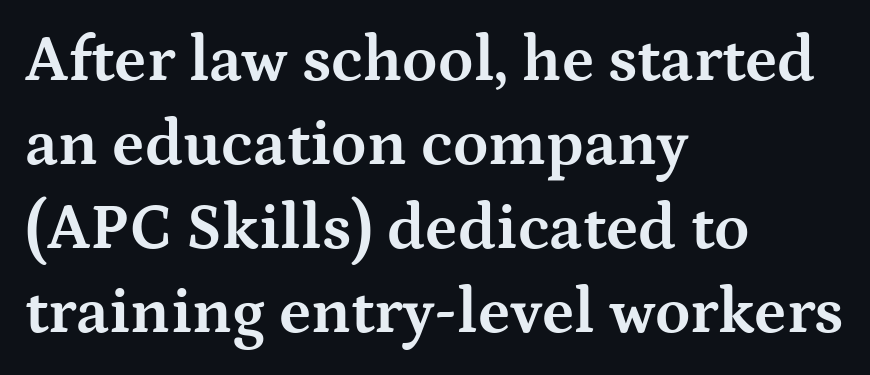
The image shows 64 px bold, wide serif type, upright; set left-aligned, normal line spacing (1.31x), normal letter spacing, not underlined; medium stroke contrast and a medium x-height.
